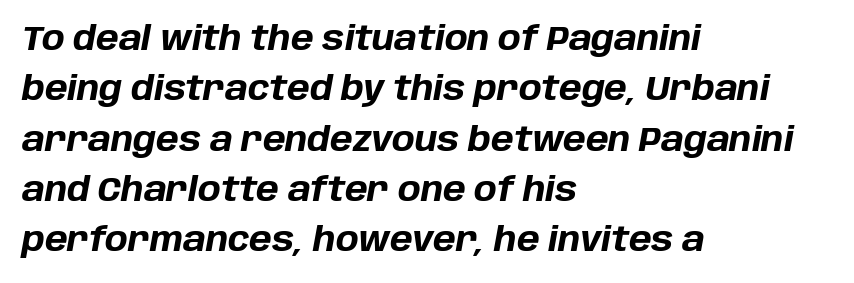
The image shows 34 px bold type, italic (leaning right); set left-aligned, normal line spacing (1.48x), normal letter spacing, not underlined; low stroke contrast and a large x-height.
